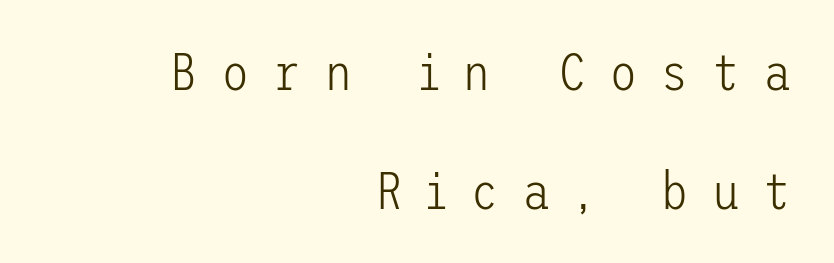
{"serif": "no", "italic": "no", "bold": "no", "weight": "light", "width": "normal", "stroke_contrast": "low", "x_height": "medium", "underline": "no", "align": "right", "line_spacing": "loose", "line_spacing_ratio": 2.28, "letter_spacing": "wide", "letter_spacing_em": 0.44, "glyph_px": 52}
